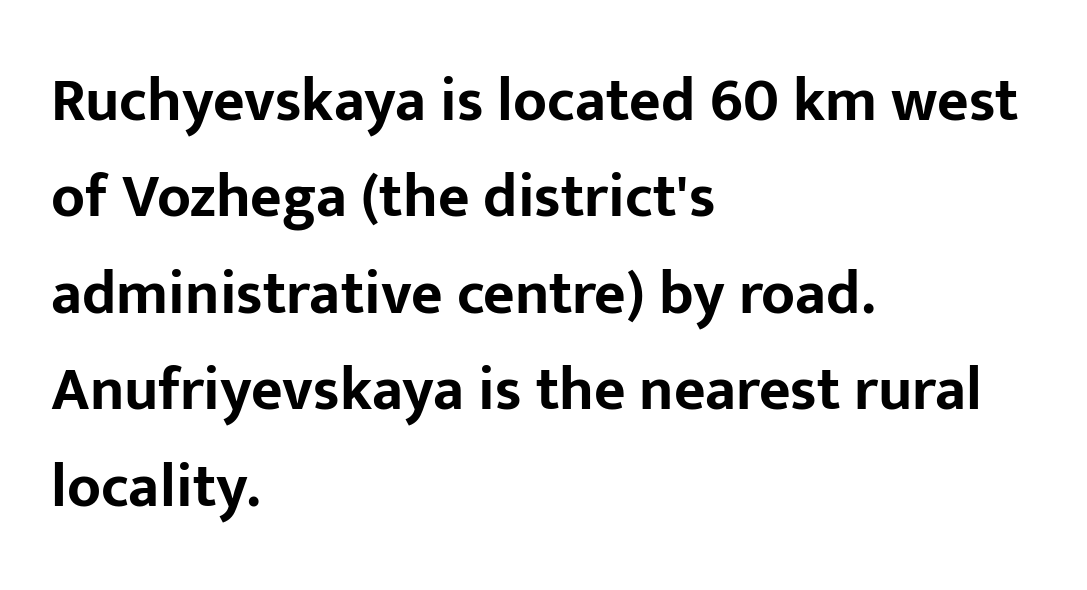
The image shows 61 px bold sans-serif type, upright; set left-aligned, normal line spacing (1.58x), normal letter spacing, not underlined; low stroke contrast and a medium x-height.
